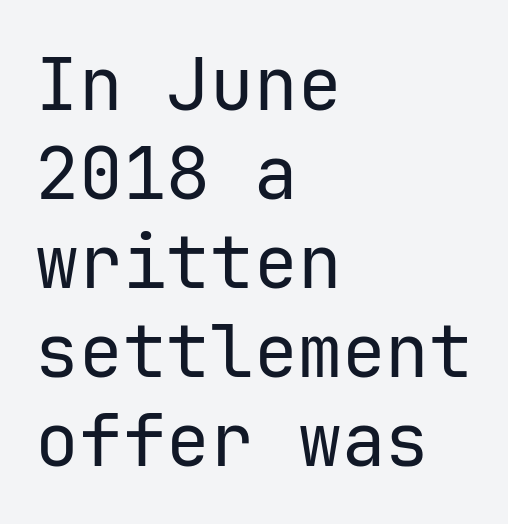
{"serif": "no", "italic": "no", "bold": "no", "weight": "regular", "width": "normal", "stroke_contrast": "low", "x_height": "medium", "underline": "no", "align": "left", "line_spacing_ratio": 1.22, "letter_spacing": "normal", "letter_spacing_em": 0.0, "glyph_px": 73}
